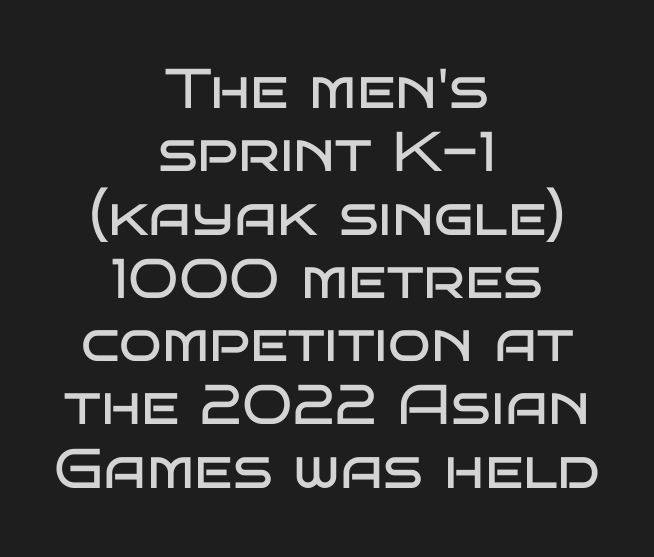
Designer's note — italics off, roman on. A clean baseline with only descenders dipping below it. The passage shown is typeset with a sans-serif family. The line texture is even and compact thanks to regular tracking. Both edges are ragged and mirror each other, which tells us the setting is centered. One glance says dense: line gaps are narrower than usual.
